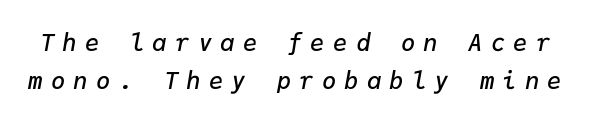
The image shows 24 px text type, italic (leaning right); set normal line spacing (1.57x), unusually wide letter spacing (+0.34 em), not underlined.
